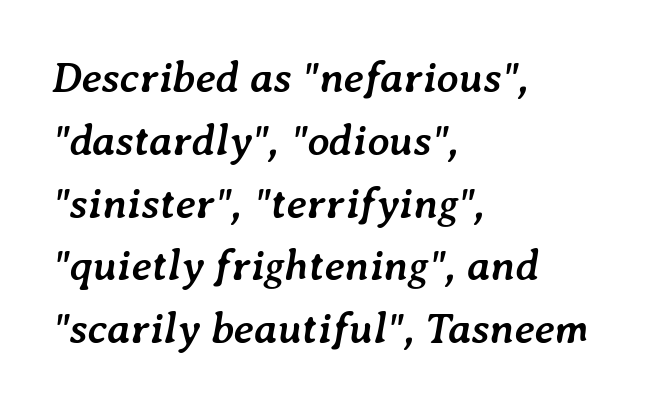
The image shows 43 px semibold type, italic (leaning right); set left-aligned, normal line spacing (1.46x), normal letter spacing, not underlined; low stroke contrast and a medium x-height.
